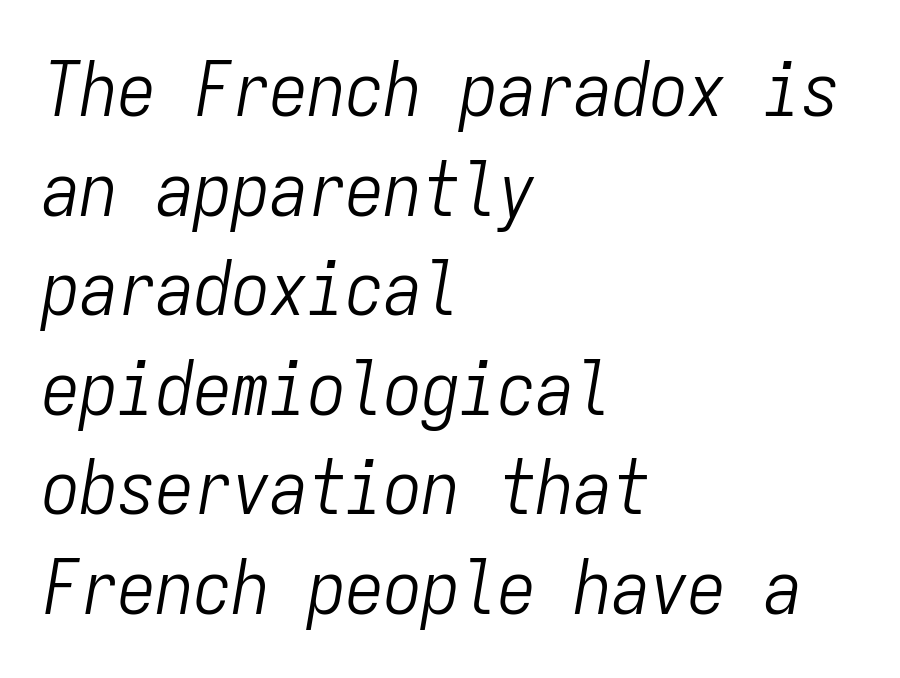
Q: Is the text bold? A: No.
Q: Is the text italic (slanted)? A: Yes, it leans right by about 9 degrees.
Q: Is the text underlined? A: No.
Q: How is the paragraph aligned? A: Left-aligned.
Q: Is the spacing between letters normal or unusually wide? A: Normal.
Q: Is the spacing between lines tight, normal or loose? A: Normal.
Q: Width (condensed, normal, or wide)? A: Condensed.
Q: Stroke contrast? A: Low.
Q: x-height? A: Medium.
Q: Monospaced? A: Yes.
